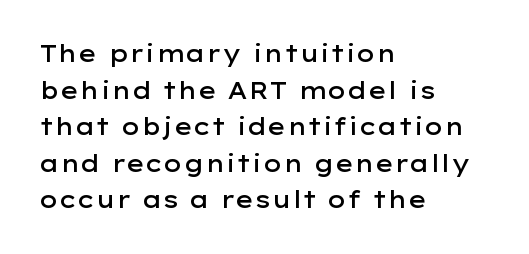
Q: Is the text bold? A: Semi-bold.
Q: Is the text italic (slanted)? A: No, it is upright.
Q: Is the text underlined? A: No.
Q: How is the paragraph aligned? A: Left-aligned.
Q: Is the spacing between letters normal or unusually wide? A: Normal.
Q: Is the spacing between lines tight, normal or loose? A: Normal.
